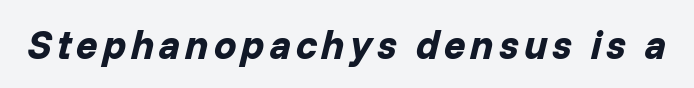
{"italic": "yes", "lean": "right", "slant_degrees": 14, "bold": "yes", "weight": "bold", "width": "normal", "stroke_contrast": "low", "x_height": "medium", "monospaced": "no", "underline": "no", "glyph_px": 40}
